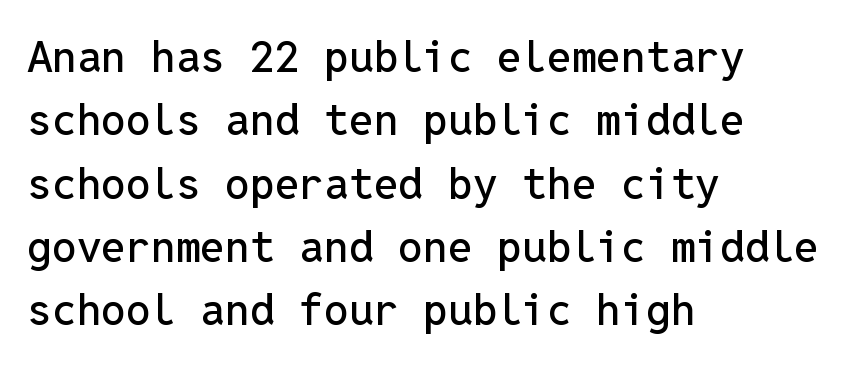
Q: Is the text italic (slanted)? A: No, it is upright.
Q: Is the typeface a serif or a sans-serif typeface? A: Sans-serif.
Q: Is the text underlined? A: No.
Q: How is the paragraph aligned? A: Left-aligned.
Q: Is the spacing between letters normal or unusually wide? A: Normal.
Q: Is the spacing between lines tight, normal or loose? A: Normal.
Q: Width (condensed, normal, or wide)? A: Normal.
Q: Stroke contrast? A: Low.
Q: x-height? A: Medium.
Q: Monospaced? A: Yes.
